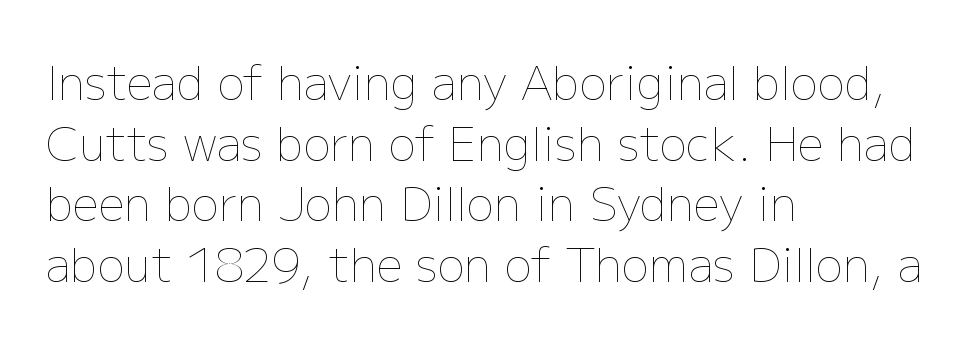
The image shows 46 px thin type, upright; set left-aligned, normal line spacing (1.32x), normal letter spacing, not underlined; low stroke contrast and a medium x-height.
